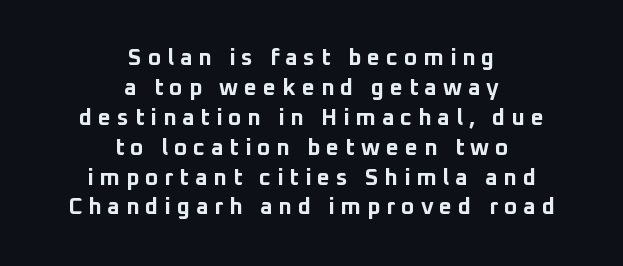
The image shows 23 px bold type, upright; set centered, normal line spacing (1.3x), unusually wide letter spacing (+0.25 em), not underlined.
